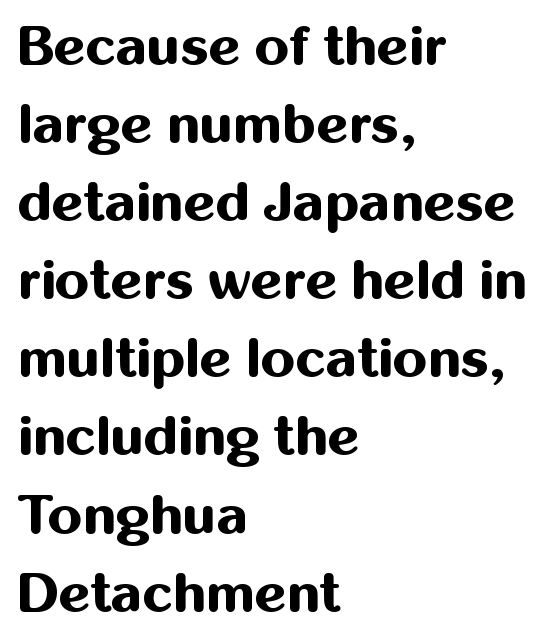
The image shows 55 px bold sans-serif type, upright; set left-aligned, normal line spacing (1.42x), normal letter spacing, not underlined; medium stroke contrast and a medium x-height.
